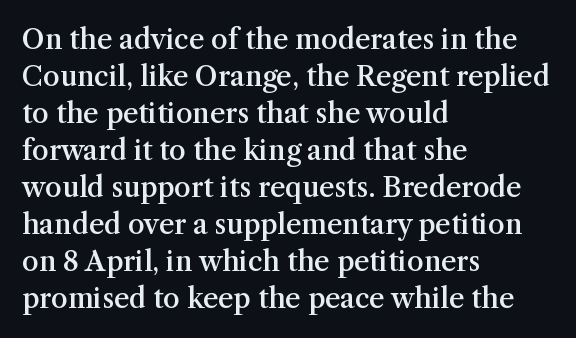
Nobody touched the tracking dial on this one. The space between consecutive lines is moderate. The area under the type is left untouched. Posture: straight, roman, zero tilt. The glyphs have the mass of a demibold cut, below bold.
